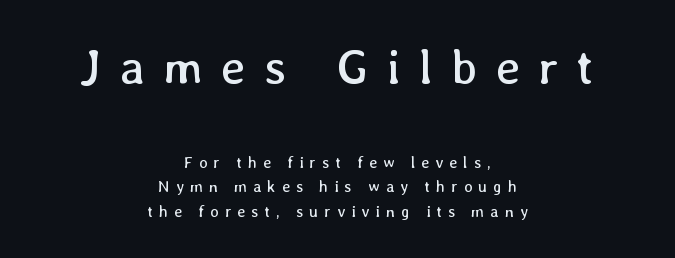
Q: Is the text bold? A: No.
Q: Is the text italic (slanted)? A: No, it is upright.
Q: Is the text underlined? A: No.
Q: How is the paragraph aligned? A: Centered.
Q: Is the spacing between letters normal or unusually wide? A: Unusually wide.
Q: Is the spacing between lines tight, normal or loose? A: Normal.
Q: Which block of text is set in a larger size, the first (top) or the second (bottom)? A: The first (top) one.
Q: Width (condensed, normal, or wide)? A: Normal.
Q: Stroke contrast? A: Low.
Q: x-height? A: Medium.
Q: Monospaced? A: No.
